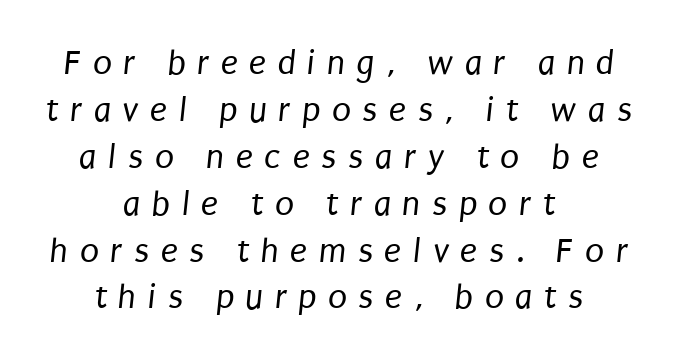
Q: Is the text bold? A: No.
Q: Is the typeface a serif or a sans-serif typeface? A: Sans-serif.
Q: Is the text underlined? A: No.
Q: How is the paragraph aligned? A: Centered.
Q: Is the spacing between letters normal or unusually wide? A: Unusually wide.
Q: Is the spacing between lines tight, normal or loose? A: Normal.
Q: Width (condensed, normal, or wide)? A: Condensed.
Q: Stroke contrast? A: Low.
Q: x-height? A: Large.
Q: Monospaced? A: No.
